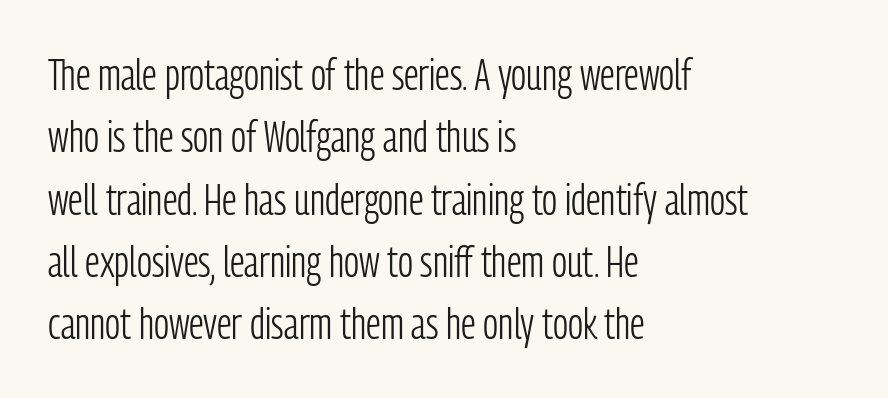
The image shows 43 px light, condensed sans-serif type, upright; set left-aligned, normal line spacing (1.45x), normal letter spacing, not underlined; low stroke contrast and a medium x-height.
